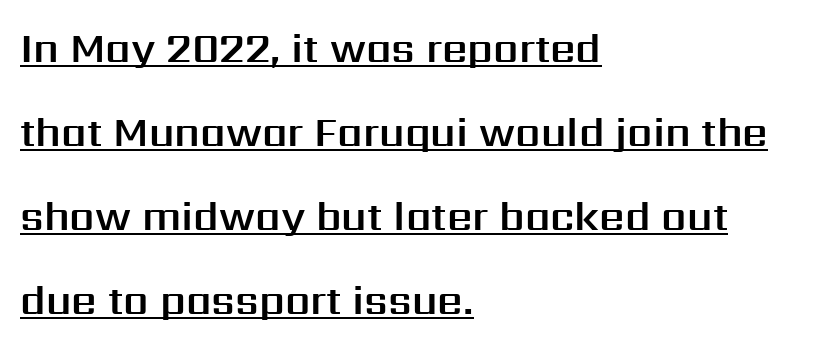
Q: Is the text italic (slanted)? A: No, it is upright.
Q: Is the typeface a serif or a sans-serif typeface? A: Sans-serif.
Q: Is the text underlined? A: Yes.
Q: How is the paragraph aligned? A: Left-aligned.
Q: Is the spacing between letters normal or unusually wide? A: Normal.
Q: Is the spacing between lines tight, normal or loose? A: Loose.
Q: Width (condensed, normal, or wide)? A: Normal.
Q: Stroke contrast? A: Medium.
Q: x-height? A: Medium.
Q: Monospaced? A: No.
